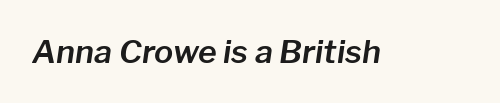
The image shows 32 px text type, italic (leaning right); set normal letter spacing, not underlined; low stroke contrast and a medium x-height.
